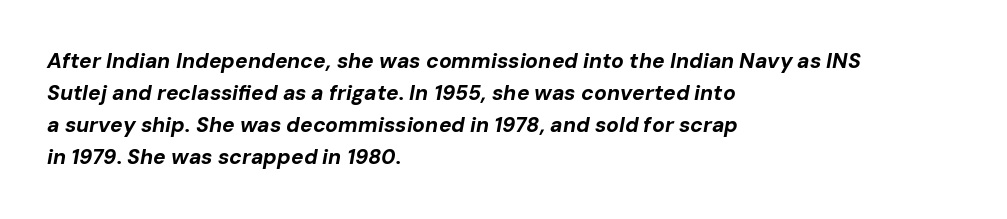
{"italic": "yes", "lean": "right", "slant_degrees": 10, "bold": "yes", "underline": "no", "align": "left", "line_spacing": "normal", "line_spacing_ratio": 1.53, "letter_spacing": "normal", "letter_spacing_em": 0.0, "glyph_px": 21}
